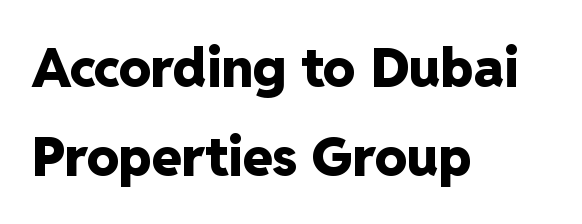
Q: Is the text bold? A: Yes.
Q: Is the text italic (slanted)? A: No, it is upright.
Q: Is the typeface a serif or a sans-serif typeface? A: Sans-serif.
Q: Is the text underlined? A: No.
Q: How is the paragraph aligned? A: Left-aligned.
Q: Is the spacing between letters normal or unusually wide? A: Normal.
Q: Is the spacing between lines tight, normal or loose? A: Normal.
Q: Width (condensed, normal, or wide)? A: Normal.
Q: Stroke contrast? A: Low.
Q: x-height? A: Medium.
Q: Monospaced? A: No.
